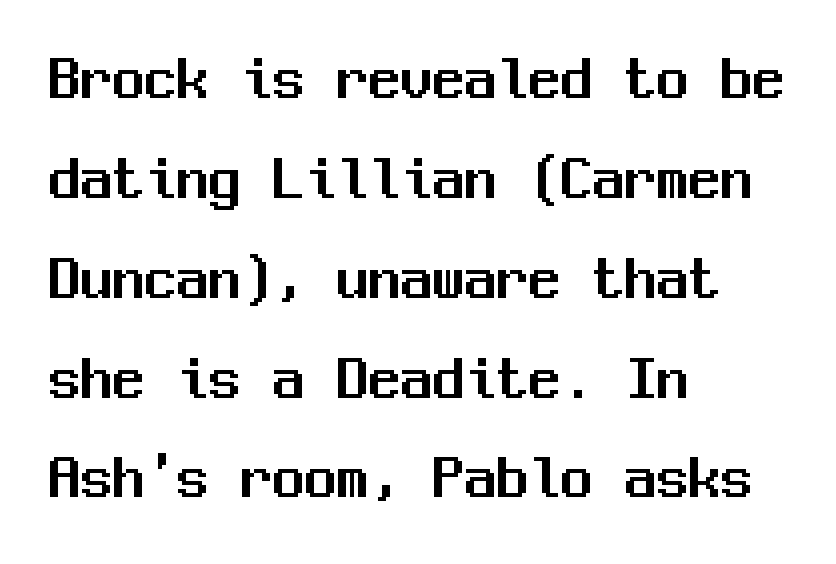
Q: Is the text italic (slanted)? A: No, it is upright.
Q: Is the typeface a serif or a sans-serif typeface? A: Sans-serif.
Q: Is the text underlined? A: No.
Q: How is the paragraph aligned? A: Left-aligned.
Q: Is the spacing between letters normal or unusually wide? A: Normal.
Q: Is the spacing between lines tight, normal or loose? A: Normal.
Q: Width (condensed, normal, or wide)? A: Normal.
Q: Stroke contrast? A: Medium.
Q: x-height? A: Medium.
Q: Monospaced? A: Yes.
